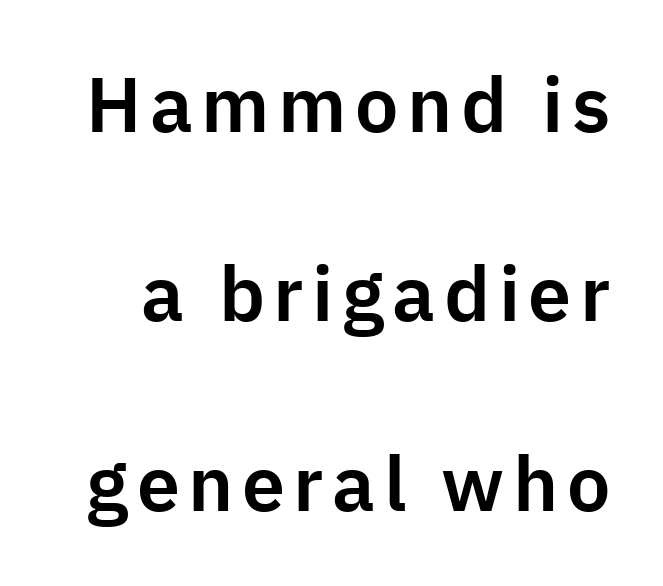
Leading is clearly above the norm, producing a sparse column. This sample has the flowing, uneven cadence of proportional lettering. Every character sits straight up, as roman type does. No feet cap the strokes, marking this as sans-serif type. The gap between lines stays unmarked.
